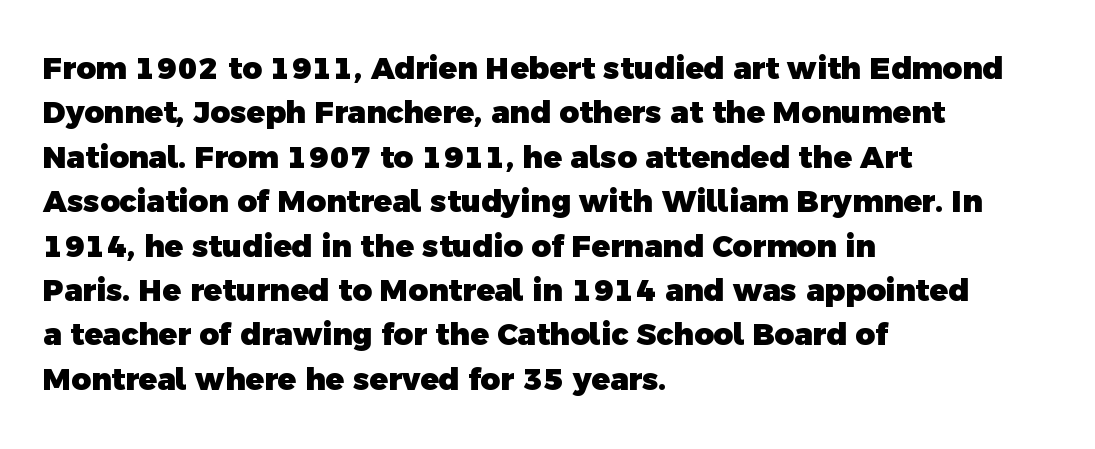
{"serif": "no", "bold": "yes", "weight": "heavy", "width": "normal", "x_height": "medium", "monospaced": "no", "underline": "no", "align": "left", "line_spacing": "normal", "line_spacing_ratio": 1.48, "letter_spacing": "normal", "letter_spacing_em": 0.0, "glyph_px": 30}
